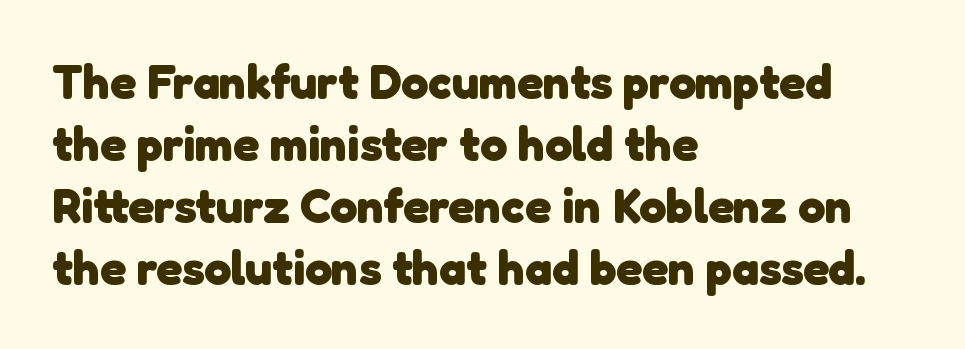
Note: no serifs on the glyphs. In terms of leading, this rendering sits right in the middle. The rendering keeps characters at their native spacing. Descenders hang freely into open space. Strong, thick strokes mark this as bold type.
